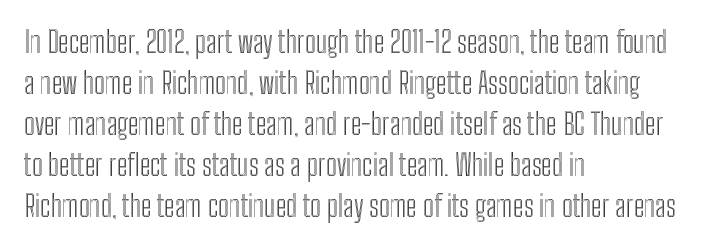
In terms of letterspacing, this is plain default setting. Note the varied advance widths — an 'i' is clearly narrower than an 'm'. Italic? Not at all — the glyphs are vertical. If you drew a ruler down the left edge, every line would touch it.
